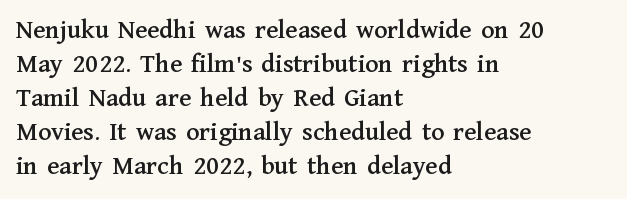
This sample uses plain, unmodified letter spacing. The setting favours the left margin, as ordinary paragraphs usually do. Does the lettering tilt? It doesn't — this is upright. Is there much room between lines? A standard amount, neither cramped nor airy.
